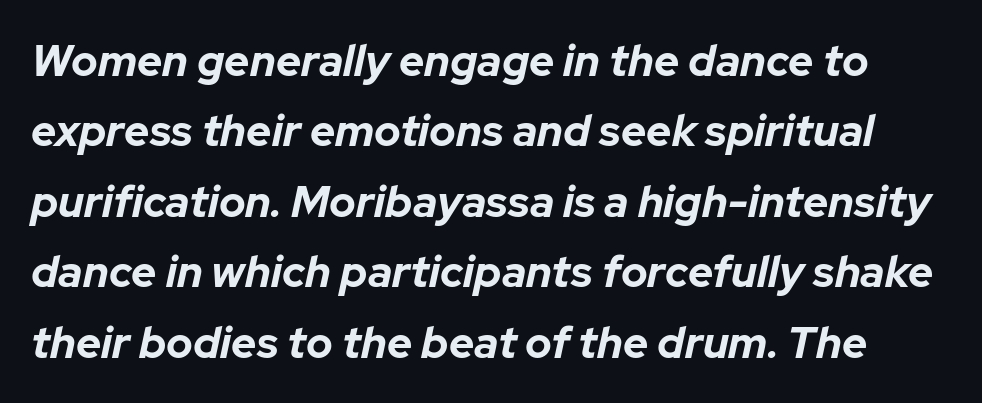
Proportional: the letters do not fall into vertical columns. The specimen reads as italic at a glance. The line-height multiplier appears to be the usual default. Emphasis by weight is at full strength: bold.
